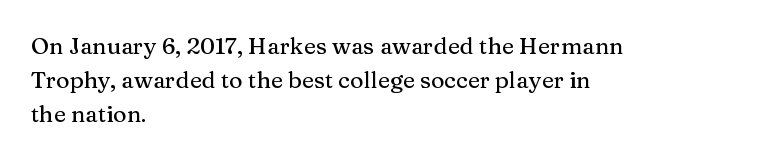
Clear beneath every line of the passage. Notice how descenders clear the ascenders below comfortably — that's standard leading. In terms of letterspacing, this is plain default setting. The lettering stays uniformly vertical, giving the passage a roman look. The lines in this sample share a left origin and differ only in where they stop.
